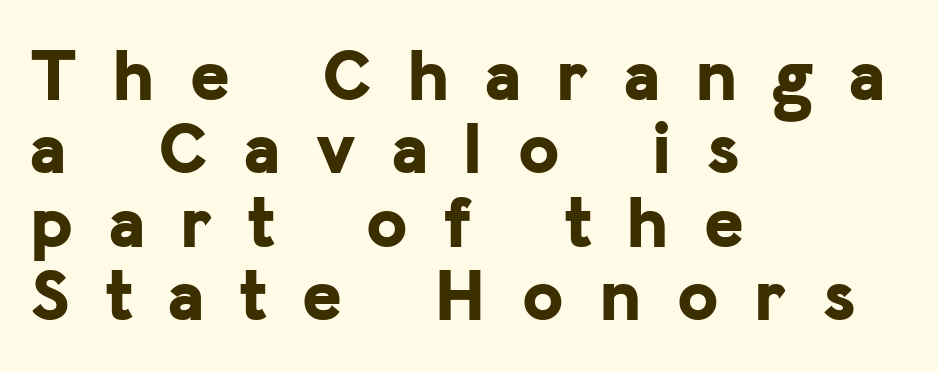
{"serif": "no", "italic": "no", "bold": "yes", "weight": "bold", "width": "normal", "stroke_contrast": "low", "x_height": "medium", "monospaced": "no", "underline": "no", "align": "left", "line_spacing": "tight", "line_spacing_ratio": 0.98, "letter_spacing": "wide", "letter_spacing_em": 0.48, "glyph_px": 75}
